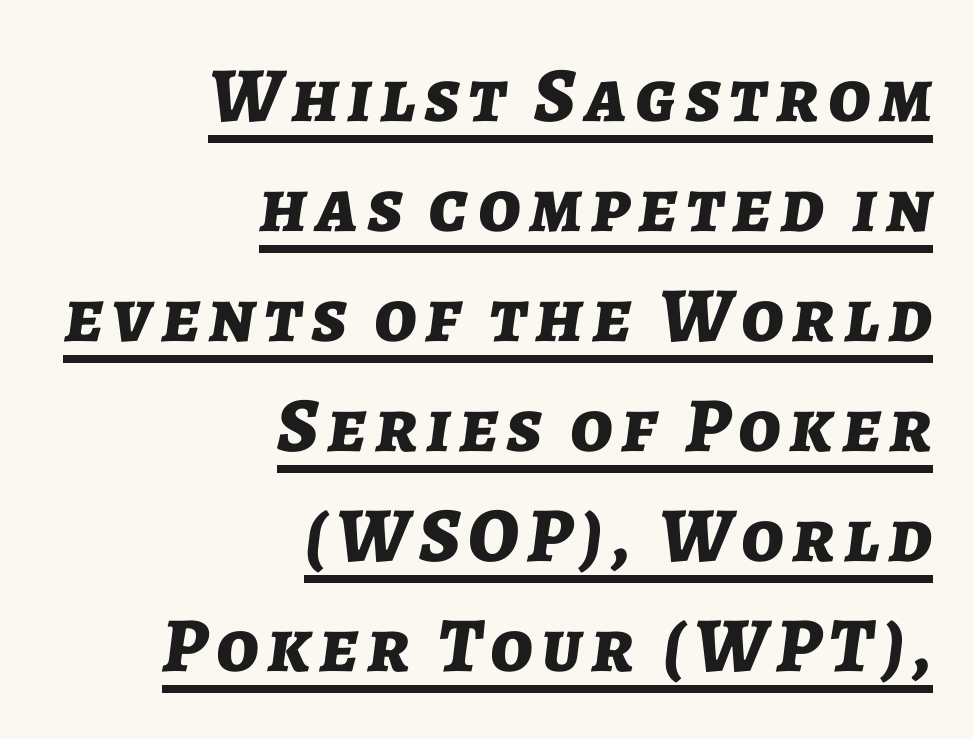
Q: Is the text bold? A: Yes.
Q: Is the text italic (slanted)? A: Yes, it leans right by about 7 degrees.
Q: Is the text underlined? A: Yes.
Q: How is the paragraph aligned? A: Right-aligned.
Q: Is the spacing between lines tight, normal or loose? A: Normal.
Q: Width (condensed, normal, or wide)? A: Normal.
Q: Stroke contrast? A: Low.
Q: x-height? A: Medium.
Q: Monospaced? A: No.
